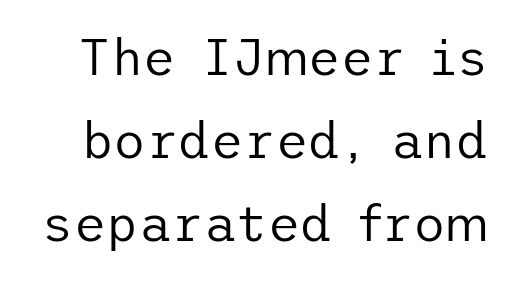
Q: Is the text bold? A: No.
Q: Is the text italic (slanted)? A: No, it is upright.
Q: Is the typeface a serif or a sans-serif typeface? A: Sans-serif.
Q: Is the text underlined? A: No.
Q: Is the spacing between letters normal or unusually wide? A: Normal.
Q: Is the spacing between lines tight, normal or loose? A: Normal.
Q: Width (condensed, normal, or wide)? A: Normal.
Q: Stroke contrast? A: Low.
Q: x-height? A: Medium.
